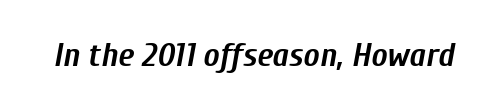
Anything drawn beneath the words? Only blank space. Default kerning and tracking; the words read as compact shapes. The letters are bold, with thick, heavy strokes. The passage shown is typed in a proportional face where columns would drift. A typesetter would mark this as italic.
